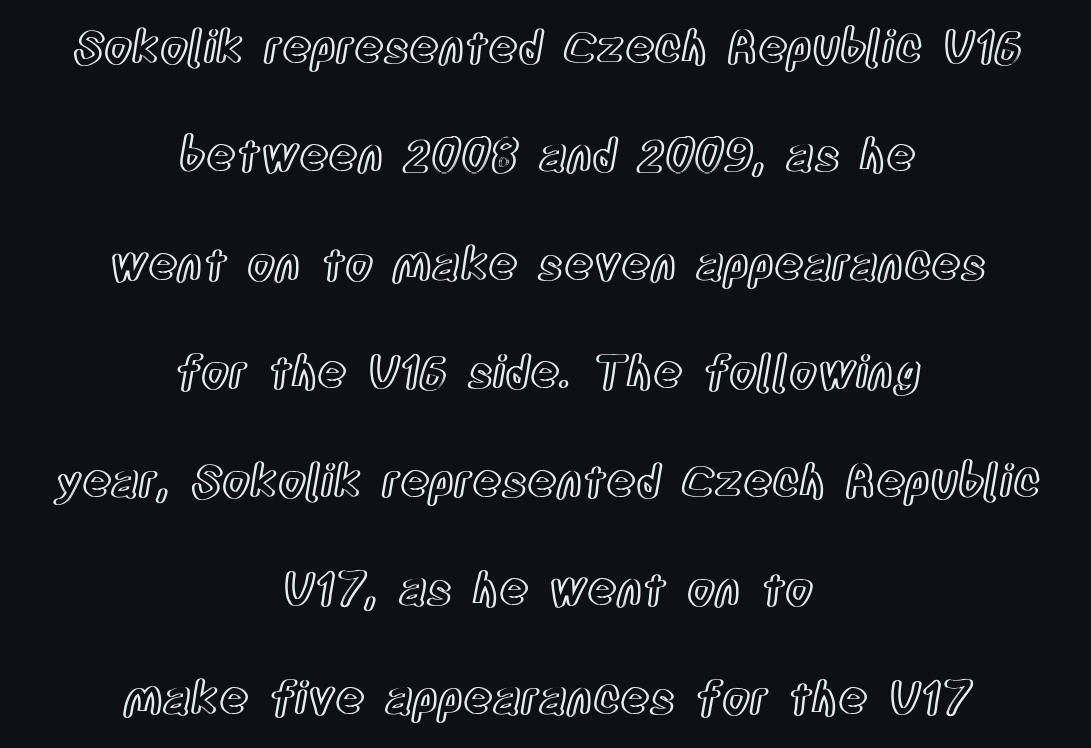
Q: Is the text italic (slanted)? A: Yes.
Q: Is the text underlined? A: No.
Q: How is the paragraph aligned? A: Centered.
Q: Is the spacing between letters normal or unusually wide? A: Normal.
Q: Is the spacing between lines tight, normal or loose? A: Loose.
Q: Width (condensed, normal, or wide)? A: Condensed.
Q: x-height? A: Large.
Q: Monospaced? A: No.
